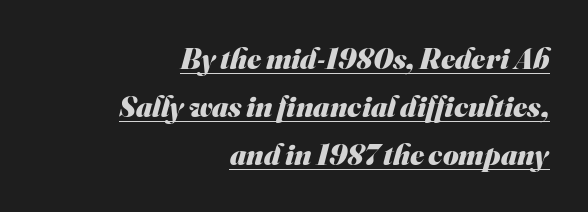
Q: Is the text bold? A: Yes.
Q: Is the typeface a serif or a sans-serif typeface? A: Sans-serif.
Q: Is the text underlined? A: Yes.
Q: How is the paragraph aligned? A: Right-aligned.
Q: Is the spacing between letters normal or unusually wide? A: Normal.
Q: Is the spacing between lines tight, normal or loose? A: Normal.
Q: Width (condensed, normal, or wide)? A: Normal.
Q: Stroke contrast? A: Medium.
Q: x-height? A: Small.
Q: Monospaced? A: No.
